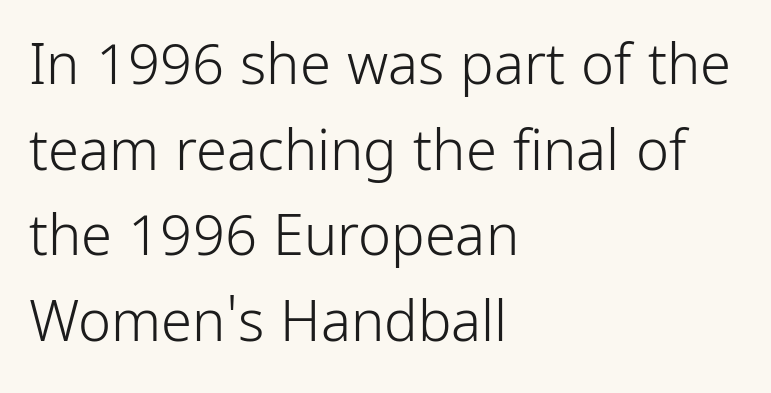
{"serif": "no", "italic": "no", "bold": "no", "weight": "light", "width": "condensed", "stroke_contrast": "low", "x_height": "medium", "monospaced": "no", "underline": "no", "align": "left", "line_spacing": "normal", "line_spacing_ratio": 1.53, "letter_spacing": "normal", "letter_spacing_em": 0.0, "glyph_px": 56}
